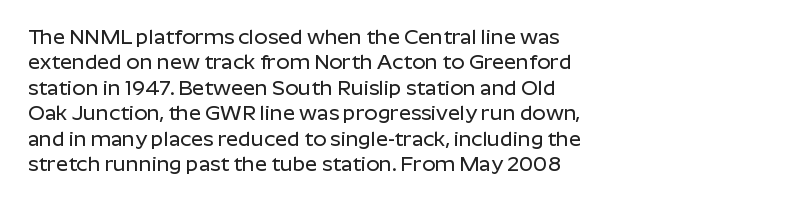
The image shows 21 px text type, upright; set left-aligned, line spacing 1.21x, normal letter spacing, not underlined.
